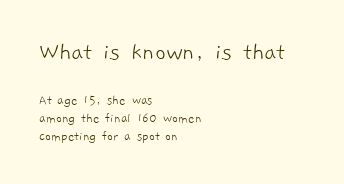
The first block has been scaled up relative to the second. Weight: regular or lighter. Evenly set lines give the paragraph a standard silhouette. Default kerning and tracking; the words read as compact shapes. The rendering anchors every line to the left-hand side.
